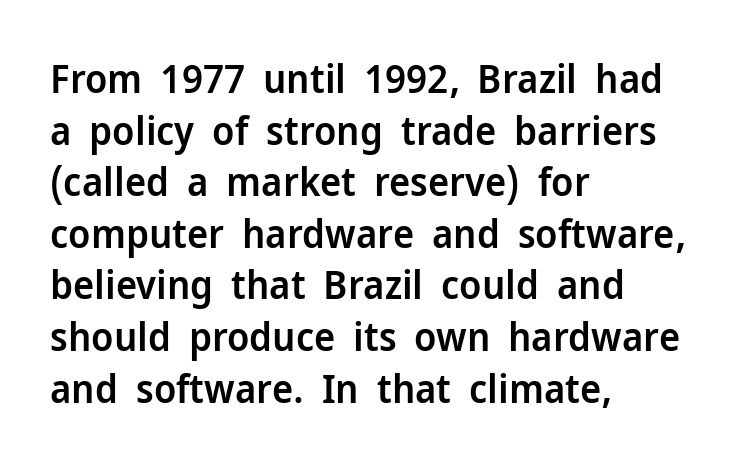
{"serif": "no", "italic": "no", "bold": "semi", "weight": "semibold", "width": "normal", "stroke_contrast": "low", "x_height": "medium", "monospaced": "no", "underline": "no", "align": "left", "line_spacing": "normal", "line_spacing_ratio": 1.29, "letter_spacing": "normal", "letter_spacing_em": 0.0, "glyph_px": 40}
